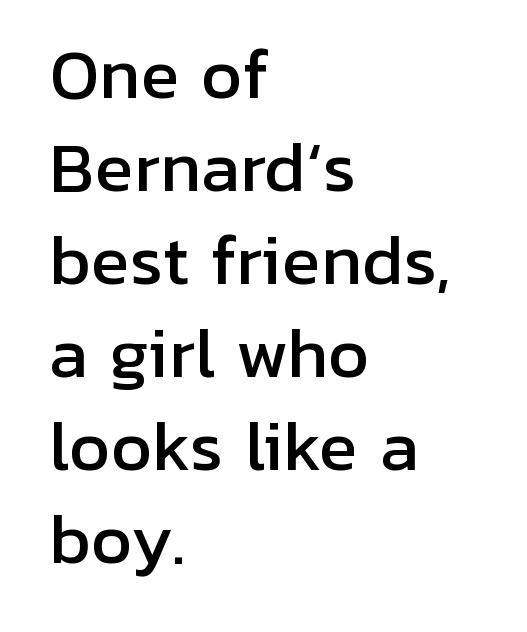
{"serif": "no", "italic": "no", "width": "normal", "stroke_contrast": "low", "x_height": "medium", "monospaced": "no", "underline": "no", "align": "left", "line_spacing": "normal", "line_spacing_ratio": 1.43, "letter_spacing": "normal", "letter_spacing_em": 0.0, "glyph_px": 65}
